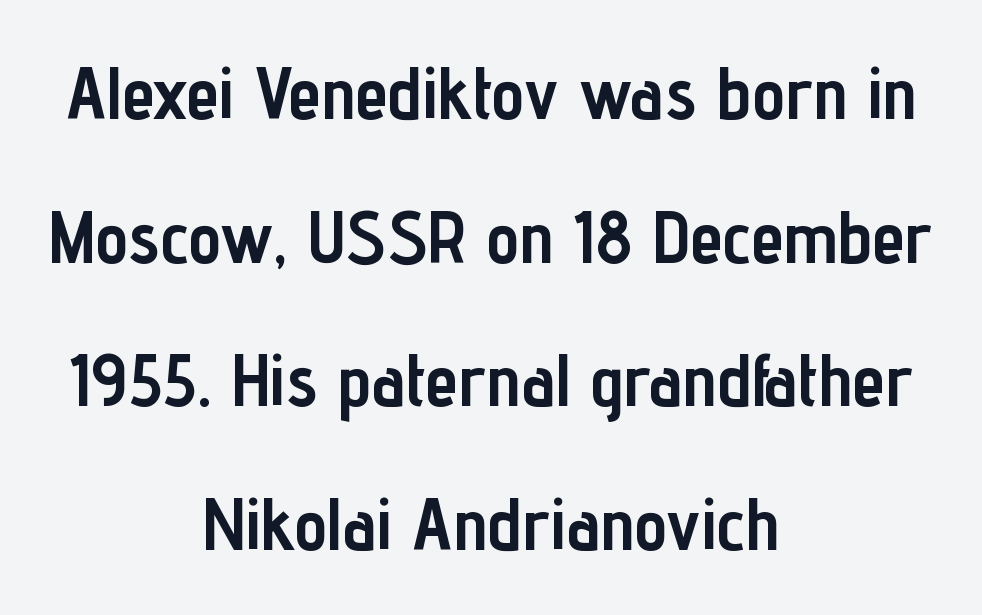
{"serif": "no", "italic": "no", "bold": "yes", "weight": "semibold", "width": "condensed", "stroke_contrast": "low", "x_height": "medium", "monospaced": "no", "underline": "no", "align": "center", "line_spacing": "loose", "line_spacing_ratio": 1.94, "letter_spacing": "normal", "letter_spacing_em": 0.0, "glyph_px": 74}
